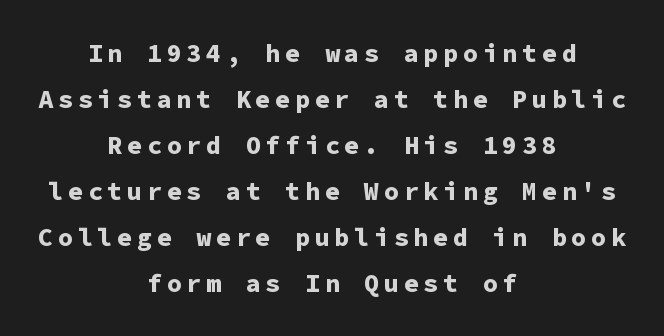
Q: Is the text bold? A: Yes.
Q: Is the text italic (slanted)? A: No, it is upright.
Q: Is the text underlined? A: No.
Q: How is the paragraph aligned? A: Centered.
